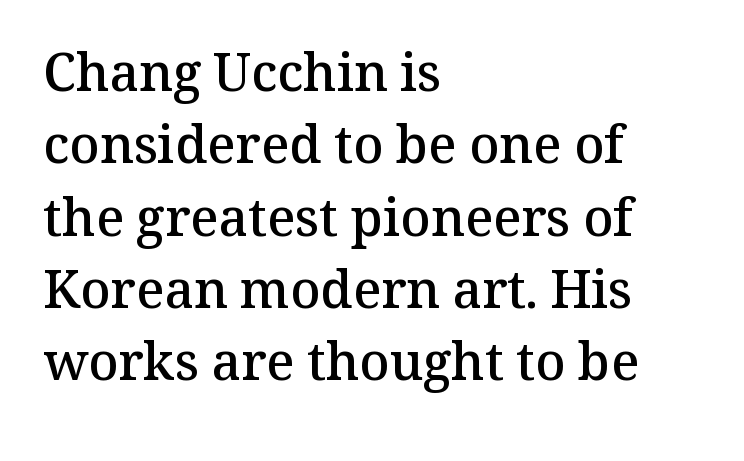
The passage shown is typed in a proportional face where columns would drift. Every stem runs plumb, perpendicular to the baseline. Letters rest on an invisible, unmarked baseline. Horizontal bands of white between lines are of average thickness.
